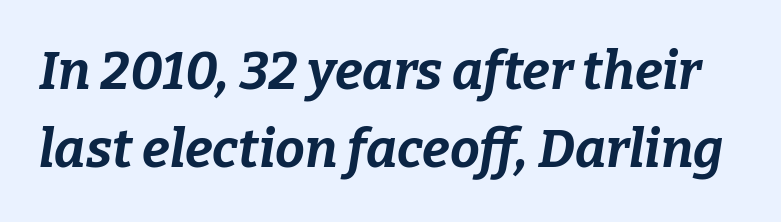
Q: Is the text bold? A: Yes.
Q: Is the text italic (slanted)? A: Yes, it leans right by about 9 degrees.
Q: Is the text underlined? A: No.
Q: Is the spacing between letters normal or unusually wide? A: Normal.
Q: Is the spacing between lines tight, normal or loose? A: Normal.
Q: Width (condensed, normal, or wide)? A: Normal.
Q: Stroke contrast? A: Low.
Q: x-height? A: Medium.
Q: Monospaced? A: No.
